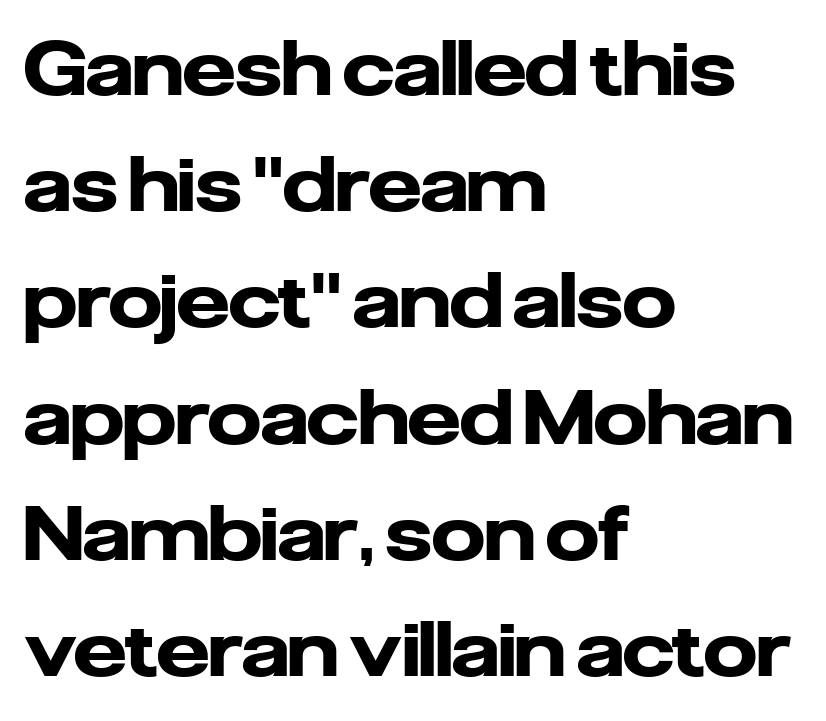
The image shows 75 px heavy sans-serif type, upright; set left-aligned, normal line spacing (1.55x), normal letter spacing, not underlined; low stroke contrast and a medium x-height.
